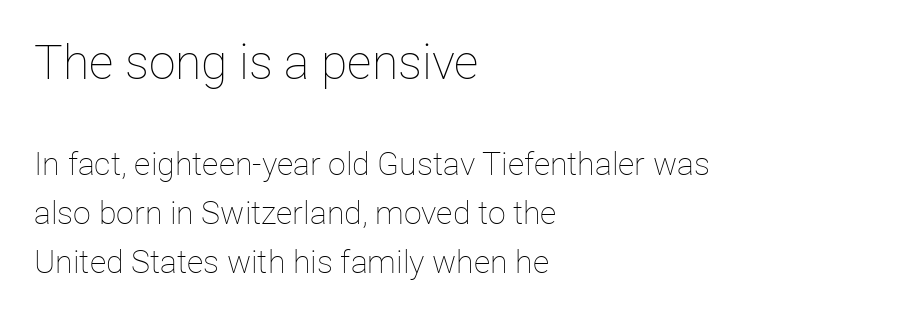
The image shows 48 px thin type, upright; set left-aligned, normal line spacing (1.52x), normal letter spacing, not underlined; the first (top) block is 1.5x larger; low stroke contrast and a medium x-height.
